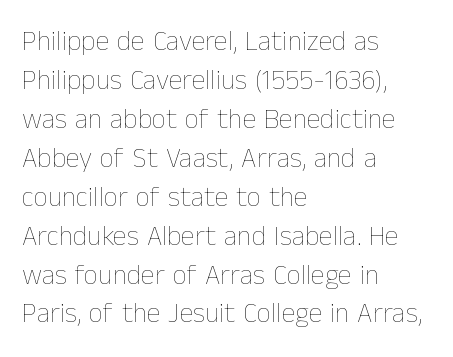
In terms of leading, this rendering sits right in the middle. One-word summary of the alignment: left. Compared with a typical body face, this is equally light or lighter still. A typesetter would call this proportional, since set widths differ per character. When letters stand straight like this, we call the style roman or upright.
